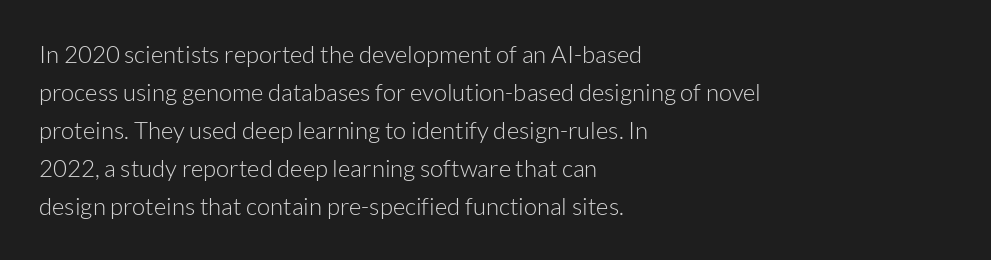
The image shows 24 px text type, upright; set left-aligned, normal line spacing (1.58x), normal letter spacing, not underlined.
